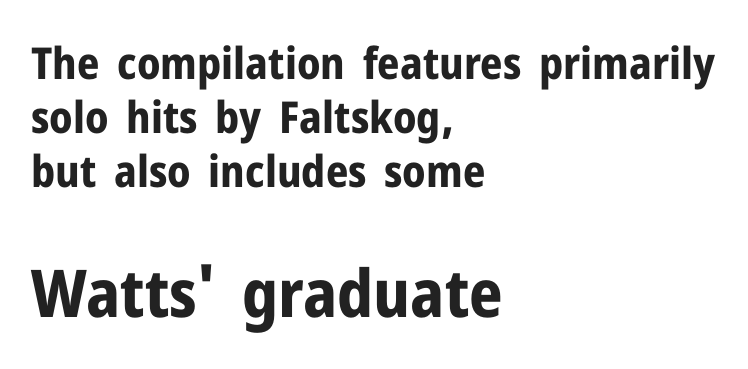
The image shows 66 px bold sans-serif type, upright; set left-aligned, line spacing 1.23x, normal letter spacing, not underlined; the second (bottom) block is 1.5x larger; low stroke contrast and a medium x-height.
